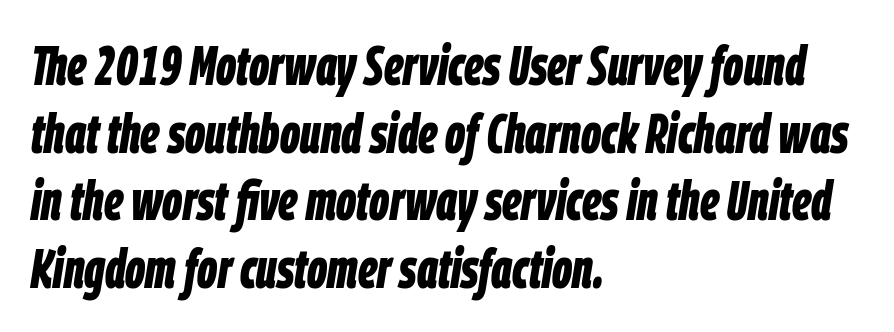
Casual observation: everything's shoved over to the left. Unmarked baselines from the first word to the last. Stroke thickness is high; the sample reads as a true bold. The letters sit at their default tracking, neither squeezed nor spread. It's the slanting kind of type.
